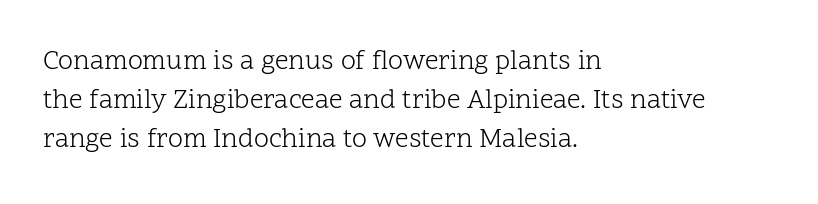
{"italic": "no", "bold": "no", "underline": "no", "align": "left", "line_spacing": "normal", "line_spacing_ratio": 1.45, "letter_spacing": "normal", "letter_spacing_em": 0.0, "glyph_px": 27}
